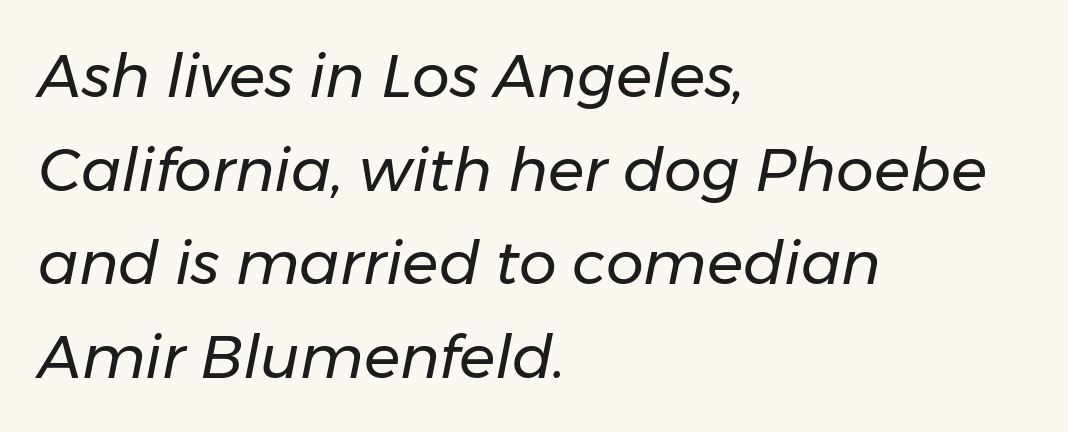
Q: Is the text bold? A: No.
Q: Is the text italic (slanted)? A: Yes, it leans right by about 11 degrees.
Q: Is the text underlined? A: No.
Q: How is the paragraph aligned? A: Left-aligned.
Q: Is the spacing between letters normal or unusually wide? A: Normal.
Q: Is the spacing between lines tight, normal or loose? A: Normal.
Q: Width (condensed, normal, or wide)? A: Normal.
Q: Stroke contrast? A: Low.
Q: x-height? A: Medium.
Q: Monospaced? A: No.
